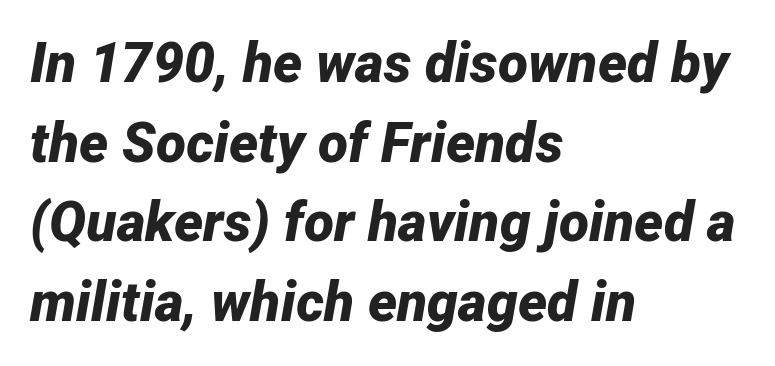
Line spacing here is normal. Nobody drew a line under any word here. The passage shown is typed in a proportional face where columns would drift. Horizontal alignment here is leftward, the default for most running prose. How are the letters spaced? Ordinarily, with no added tracking. Tall strokes in this sample are angled rather than plumb.
